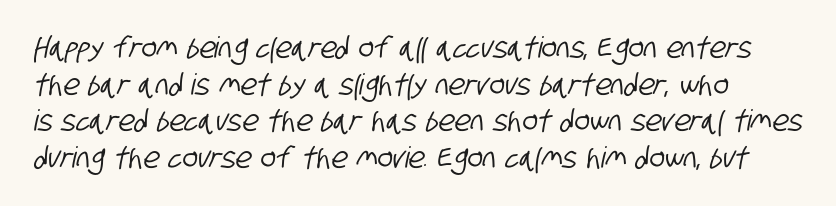
The image shows 29 px condensed sans-serif type; set normal line spacing (1.26x), normal letter spacing, not underlined; low stroke contrast and a large x-height.
